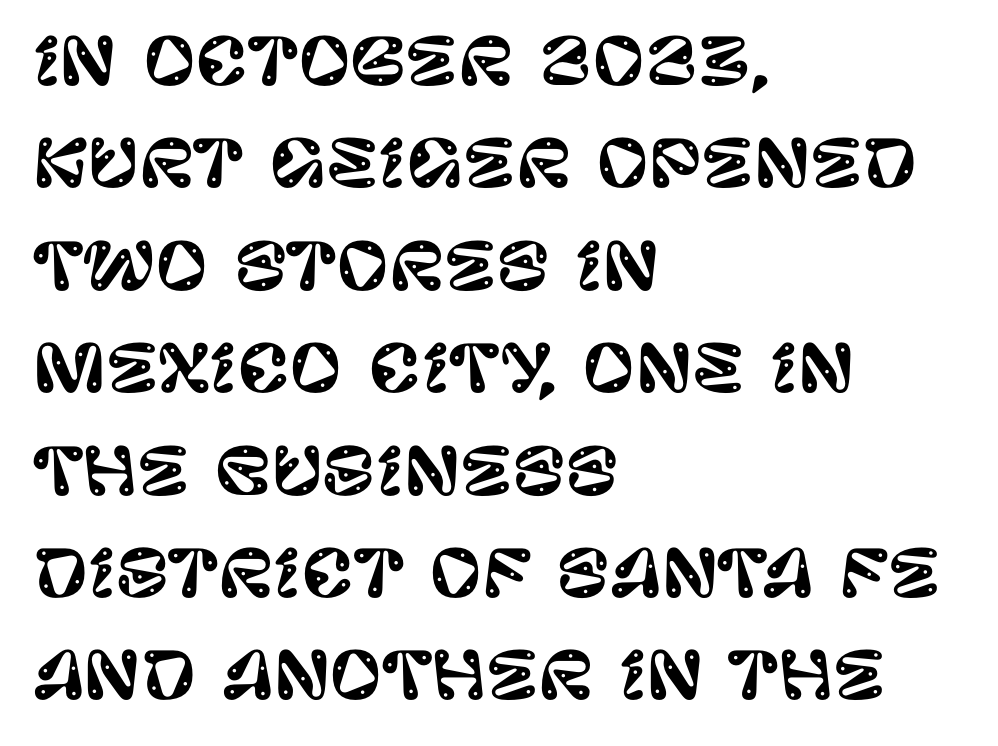
{"serif": "no", "width": "normal", "stroke_contrast": "low", "x_height": "large", "monospaced": "no", "underline": "no", "align": "left", "line_spacing": "normal", "line_spacing_ratio": 1.6, "letter_spacing": "normal", "letter_spacing_em": 0.0, "glyph_px": 64}
